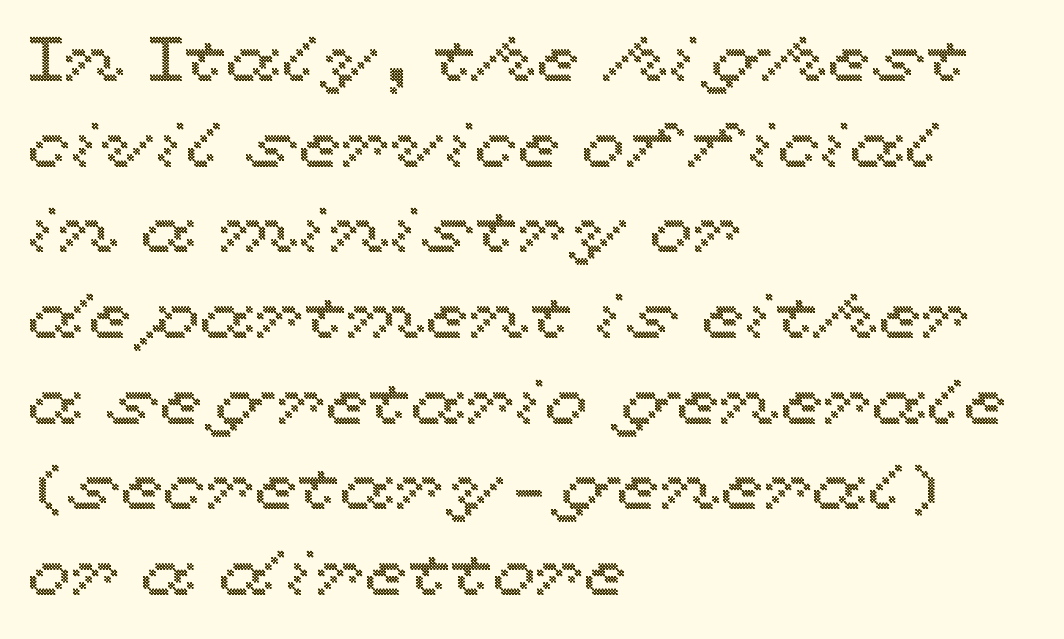
Q: Is the text italic (slanted)? A: Yes.
Q: Is the text underlined? A: No.
Q: How is the paragraph aligned? A: Left-aligned.
Q: Is the spacing between letters normal or unusually wide? A: Normal.
Q: Is the spacing between lines tight, normal or loose? A: Normal.
Q: Width (condensed, normal, or wide)? A: Wide.
Q: x-height? A: Medium.
Q: Monospaced? A: No.
